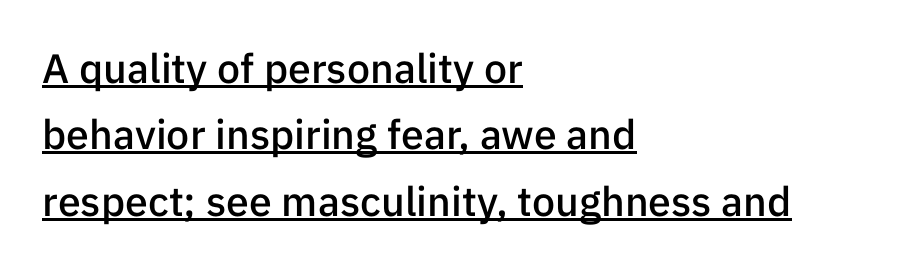
No italicization has been applied; the sample stays upright. Students, this is semibold: more ink than regular, less than bold. A typesetter would call this proportional, since set widths differ per character. In terms of leading, this rendering sits right in the middle.
